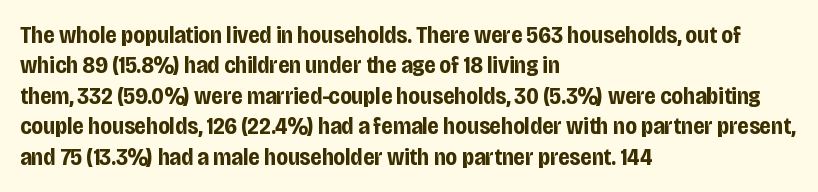
{"italic": "no", "bold": "yes", "underline": "no", "align": "left", "line_spacing": "normal", "line_spacing_ratio": 1.27, "letter_spacing": "normal", "letter_spacing_em": 0.0, "glyph_px": 24}
